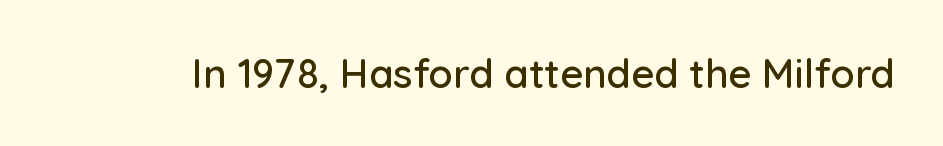
Q: Is the text italic (slanted)? A: No, it is upright.
Q: Is the typeface a serif or a sans-serif typeface? A: Sans-serif.
Q: Is the text underlined? A: No.
Q: Is the spacing between letters normal or unusually wide? A: Normal.
Q: Width (condensed, normal, or wide)? A: Normal.
Q: Stroke contrast? A: Low.
Q: x-height? A: Medium.
Q: Monospaced? A: No.
